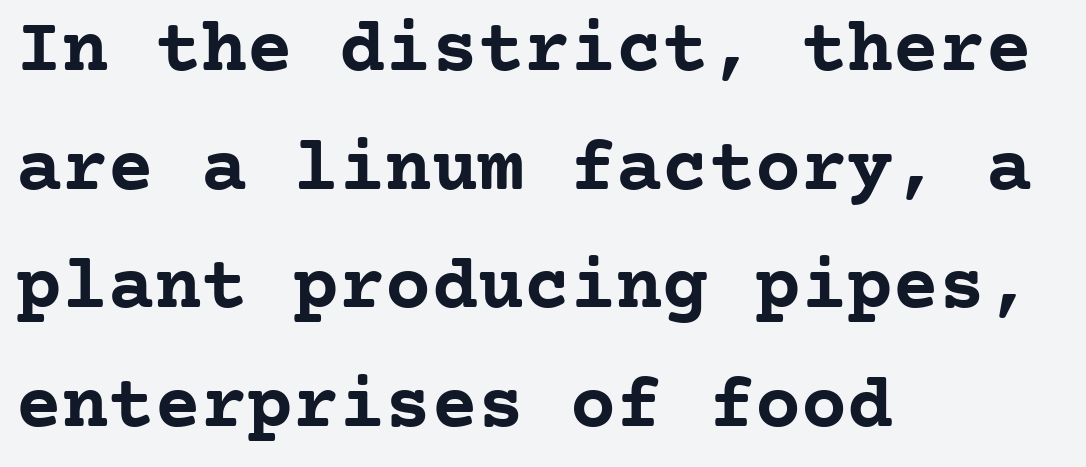
{"serif": "yes", "italic": "no", "bold": "yes", "weight": "semibold", "width": "normal", "stroke_contrast": "low", "x_height": "medium", "monospaced": "yes", "underline": "no", "align": "left", "line_spacing": "normal", "line_spacing_ratio": 1.54, "letter_spacing": "normal", "letter_spacing_em": 0.0, "glyph_px": 77}
